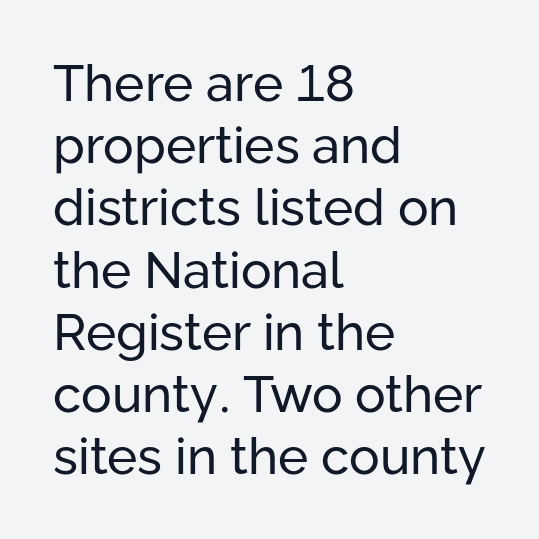
{"serif": "no", "italic": "no", "bold": "no", "weight": "regular", "width": "normal", "stroke_contrast": "low", "x_height": "medium", "monospaced": "no", "underline": "no", "align": "left", "line_spacing_ratio": 1.22, "letter_spacing": "normal", "letter_spacing_em": 0.0, "glyph_px": 51}
